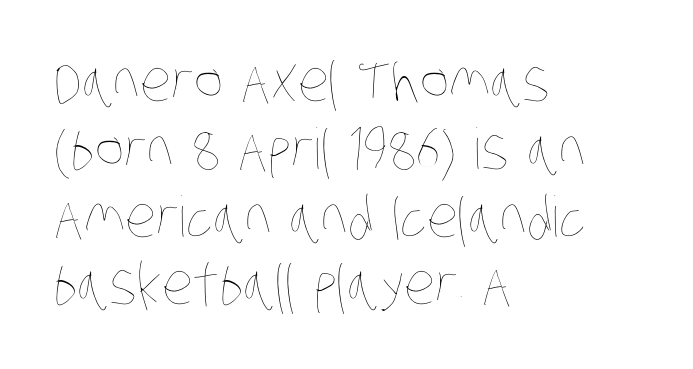
Q: Is the text bold? A: No.
Q: Is the text underlined? A: No.
Q: How is the paragraph aligned? A: Left-aligned.
Q: Is the spacing between letters normal or unusually wide? A: Normal.
Q: Width (condensed, normal, or wide)? A: Condensed.
Q: Stroke contrast? A: Low.
Q: x-height? A: Large.
Q: Monospaced? A: No.
